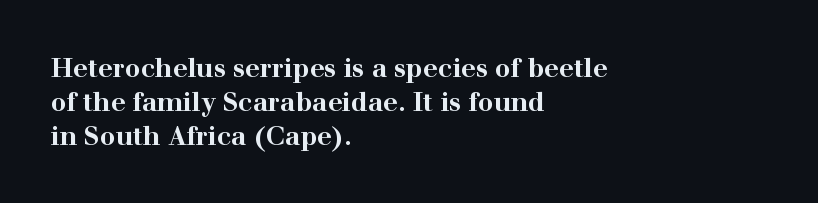
The image shows 26 px bold type, upright; set left-aligned, normal line spacing (1.3x), normal letter spacing, not underlined.
